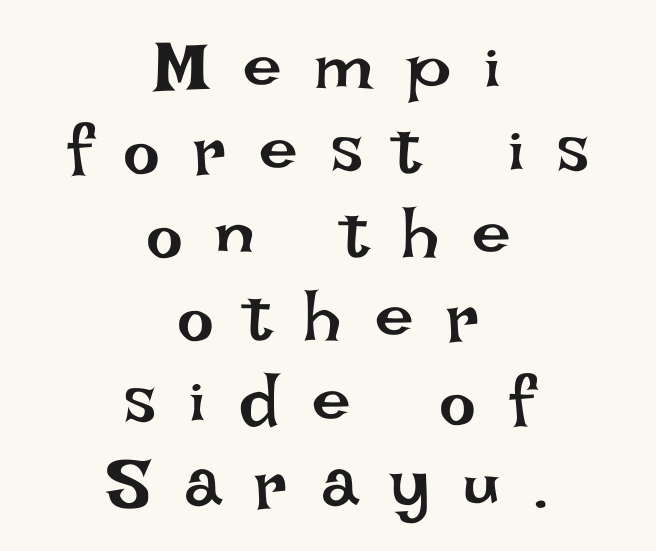
{"italic": "no", "bold": "no", "weight": "regular", "width": "normal", "stroke_contrast": "low", "x_height": "large", "monospaced": "no", "underline": "no", "align": "center", "line_spacing_ratio": 1.21, "letter_spacing": "wide", "letter_spacing_em": 0.48, "glyph_px": 69}
